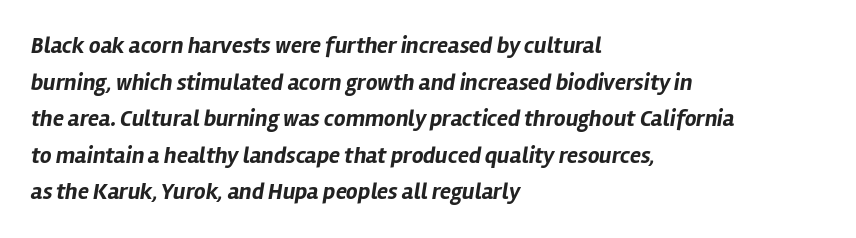
Q: Is the text bold? A: Yes.
Q: Is the text italic (slanted)? A: Yes, it leans right by about 12 degrees.
Q: Is the text underlined? A: No.
Q: How is the paragraph aligned? A: Left-aligned.
Q: Is the spacing between letters normal or unusually wide? A: Normal.
Q: Is the spacing between lines tight, normal or loose? A: Normal.
